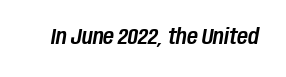
{"italic": "yes", "lean": "right", "slant_degrees": 10, "underline": "no", "letter_spacing": "normal", "letter_spacing_em": 0.0, "glyph_px": 21}
